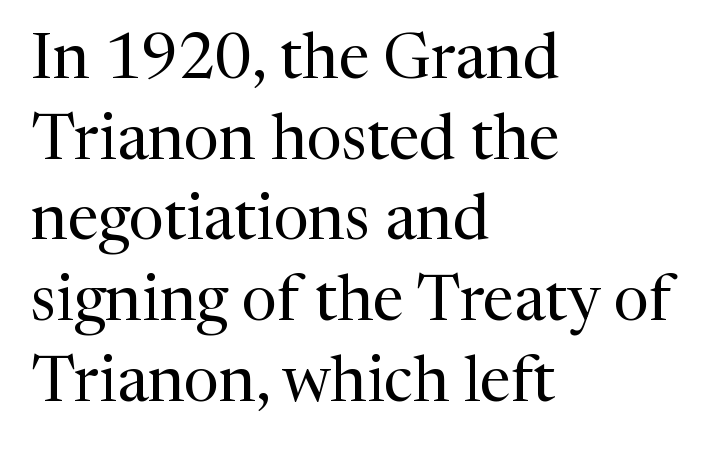
The paragraph has a hard left edge and a soft right edge. How would I describe the line gaps? Plain and ordinary. The letters look calm and open, with moderate or lighter stems. The characters display serif detailing at their extremities. The zone under the glyphs is completely vacant. Style check: upright.
